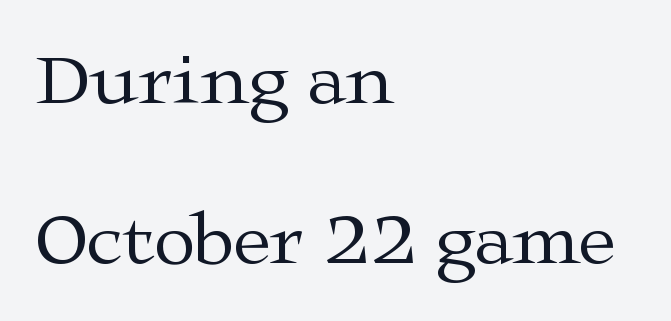
The image shows 76 px regular-weight, wide serif type, upright; set left-aligned, loose line spacing (2.1x), normal letter spacing, not underlined; medium stroke contrast and a medium x-height.
